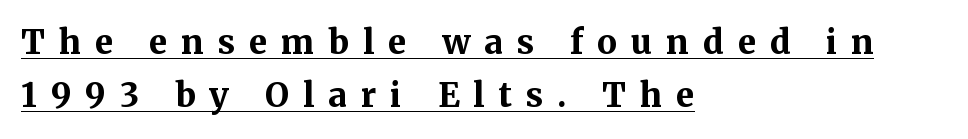
The image shows 33 px bold serif type, upright; set left-aligned, normal line spacing (1.62x), unusually wide letter spacing (+0.43 em), underlined; medium stroke contrast and a medium x-height.
